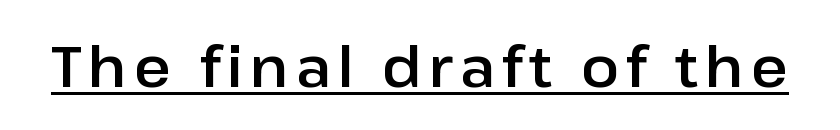
{"serif": "no", "italic": "no", "width": "normal", "stroke_contrast": "low", "x_height": "medium", "monospaced": "no", "underline": "yes", "glyph_px": 57}
